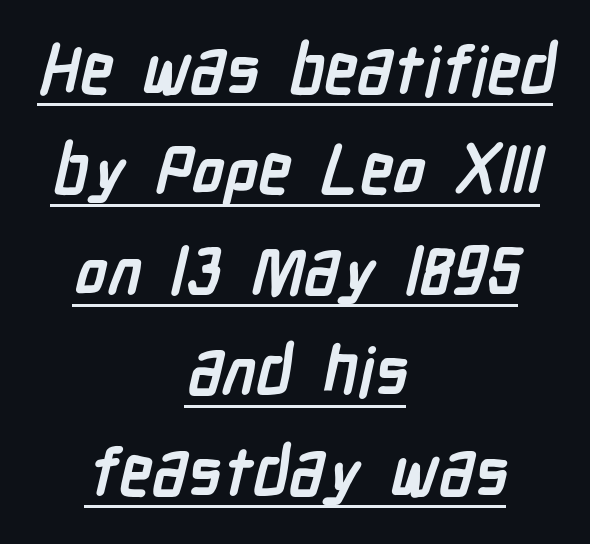
Leftover space on each line is divided equally before and after the words. Horizontal bands of white between lines are of average thickness. Compared with typical body copy, the letter spacing here is the same. Each letter's strokes conclude bluntly, with no projecting serifs.
